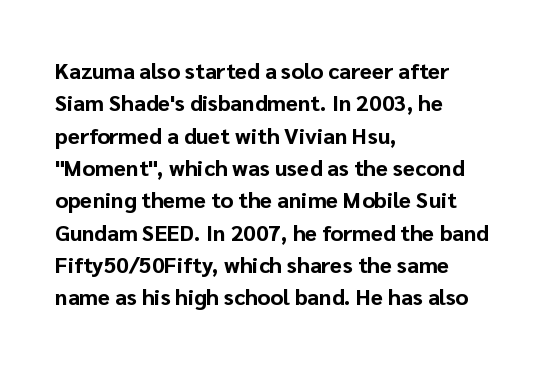
This block has exactly the height ordinary leading produces. A roman cut, with each character standing at attention. Typesetter's note: full bold, strokes at maximum text heaviness. The rendering anchors every line to the left-hand side.
